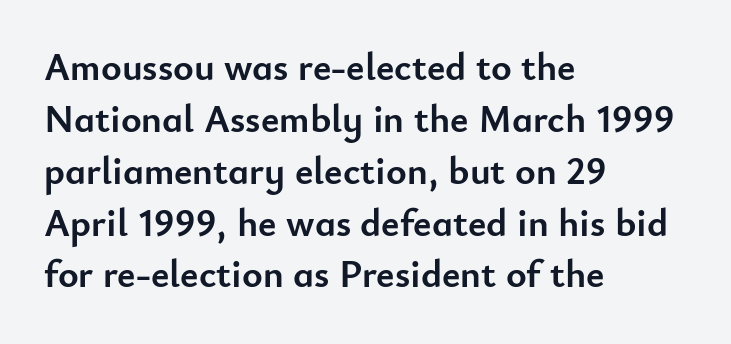
The image shows 39 px semibold sans-serif type, upright; set left-aligned, normal line spacing (1.33x), normal letter spacing, not underlined; low stroke contrast and a small x-height.
